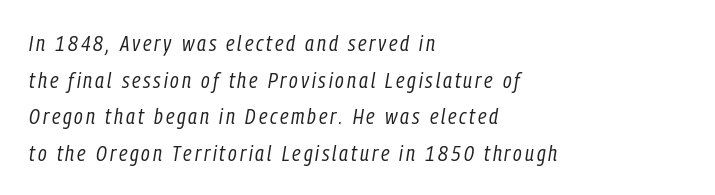
Q: Is the text bold? A: No.
Q: Is the text italic (slanted)? A: Yes, it leans right by about 9 degrees.
Q: Is the text underlined? A: No.
Q: How is the paragraph aligned? A: Left-aligned.
Q: Is the spacing between lines tight, normal or loose? A: Normal.
